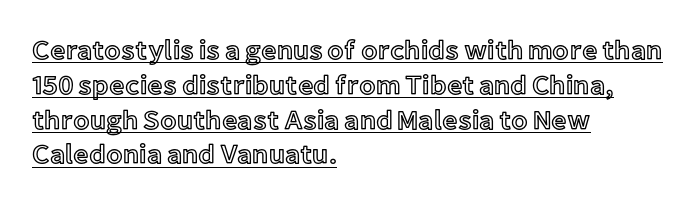
{"italic": "no", "underline": "yes", "align": "left", "line_spacing": "normal", "line_spacing_ratio": 1.29, "letter_spacing": "normal", "letter_spacing_em": 0.0, "glyph_px": 27}
